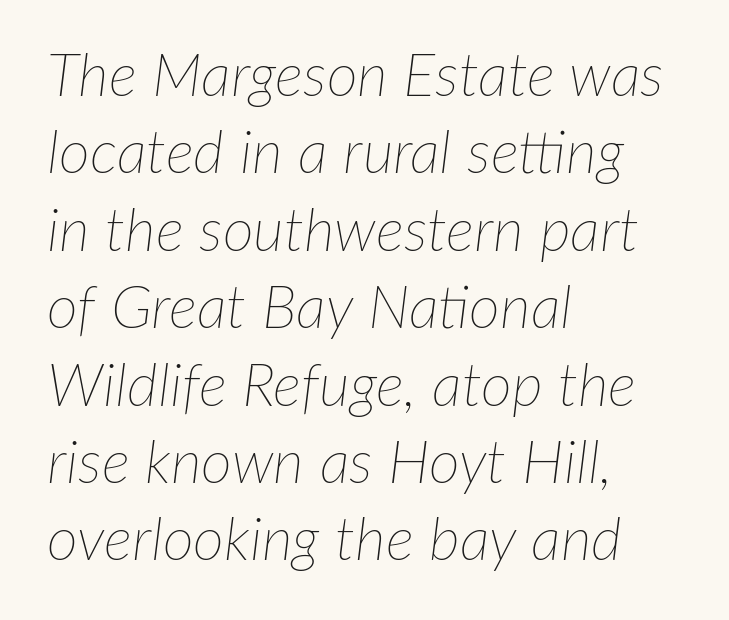
{"italic": "yes", "lean": "right", "slant_degrees": 7, "bold": "no", "weight": "thin", "width": "normal", "stroke_contrast": "low", "x_height": "medium", "monospaced": "no", "underline": "no", "align": "left", "line_spacing": "normal", "line_spacing_ratio": 1.29, "letter_spacing": "normal", "letter_spacing_em": 0.0, "glyph_px": 60}
